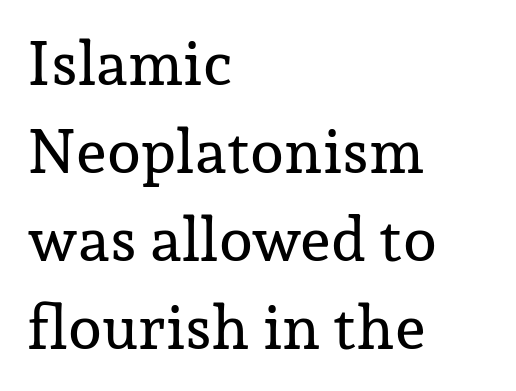
Q: Is the text italic (slanted)? A: No, it is upright.
Q: Is the typeface a serif or a sans-serif typeface? A: Serif.
Q: Is the text underlined? A: No.
Q: How is the paragraph aligned? A: Left-aligned.
Q: Is the spacing between letters normal or unusually wide? A: Normal.
Q: Is the spacing between lines tight, normal or loose? A: Normal.
Q: Width (condensed, normal, or wide)? A: Normal.
Q: Stroke contrast? A: Low.
Q: x-height? A: Medium.
Q: Monospaced? A: No.
